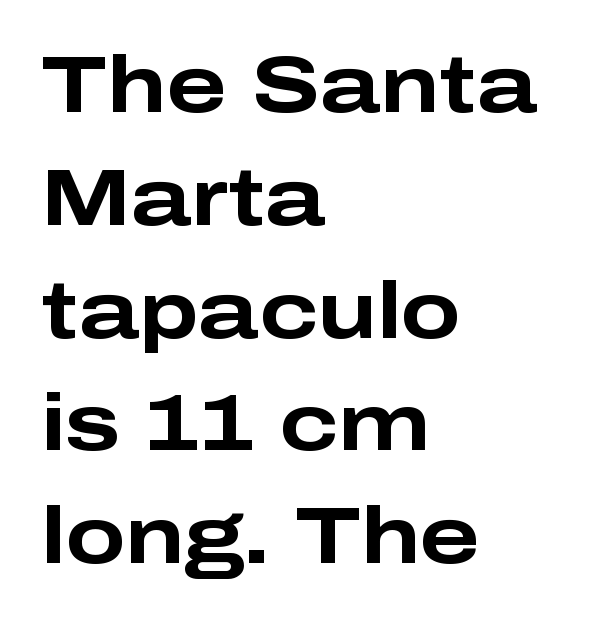
The image shows 80 px bold, wide sans-serif type, upright; set left-aligned, normal line spacing (1.41x), normal letter spacing, not underlined; low stroke contrast and a medium x-height.
